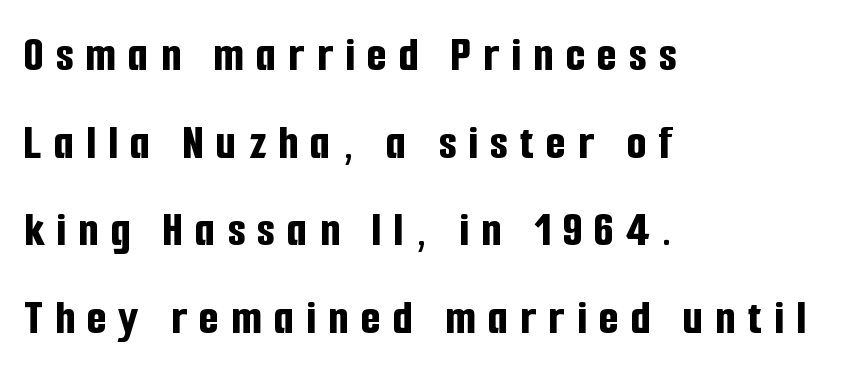
Rule under the text: the space is simply empty. Think of a printed novel: that variable character pitch is what you see here. Alignment: flush left. Letter spacing: wide.
